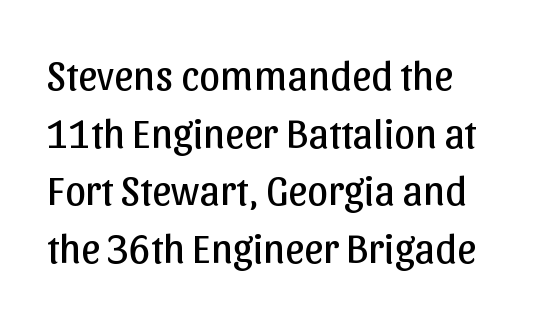
The strip under each line holds only bare page. These lines are composed in type without serifs. What's the leading like? Ordinary, nothing unusual. Do the letters lean? They stand straight.
